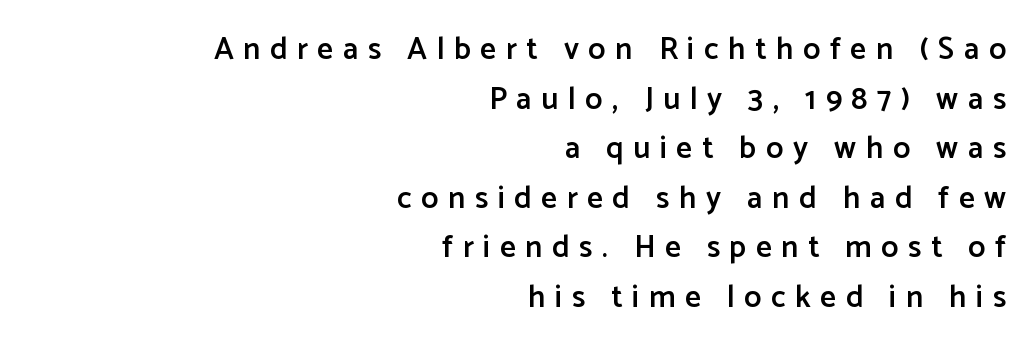
The image shows 31 px semibold sans-serif type, upright; set right-aligned, normal line spacing (1.6x), unusually wide letter spacing (+0.31 em), not underlined; low stroke contrast and a medium x-height.
